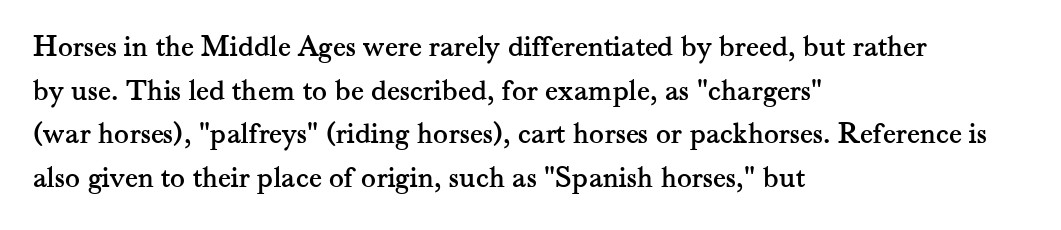
{"serif": "yes", "italic": "no", "width": "normal", "stroke_contrast": "medium", "x_height": "small", "monospaced": "no", "underline": "no", "align": "left", "line_spacing": "normal", "line_spacing_ratio": 1.41, "letter_spacing": "normal", "letter_spacing_em": 0.0, "glyph_px": 31}
